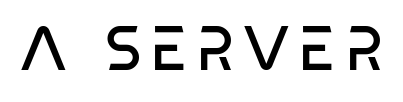
Q: Is the text bold? A: No.
Q: Is the text italic (slanted)? A: No, it is upright.
Q: Is the typeface a serif or a sans-serif typeface? A: Sans-serif.
Q: Is the text underlined? A: No.
Q: Width (condensed, normal, or wide)? A: Condensed.
Q: Stroke contrast? A: Low.
Q: x-height? A: Large.
Q: Monospaced? A: No.
